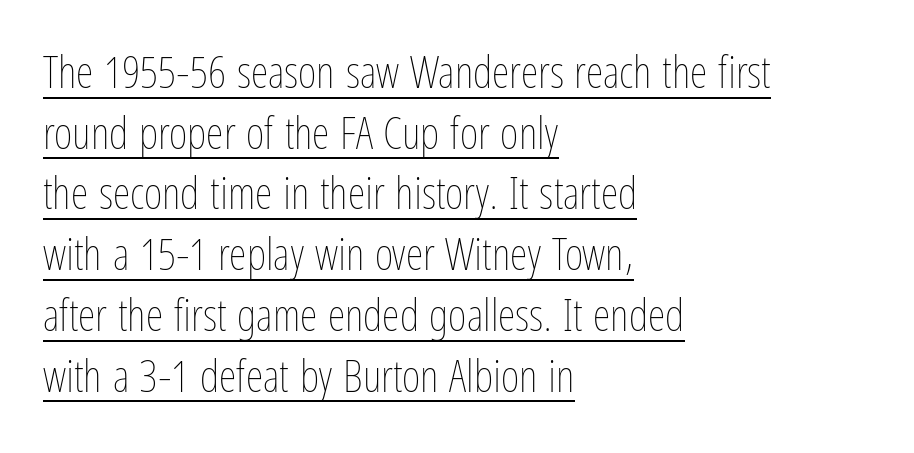
The lines are quadded left. Each line of the rendering has a horizontal stroke beneath the glyphs. Letter spacing: default. A normal amount of white space separates one row of letters from the next. No extra ink here — the face is not bold.
